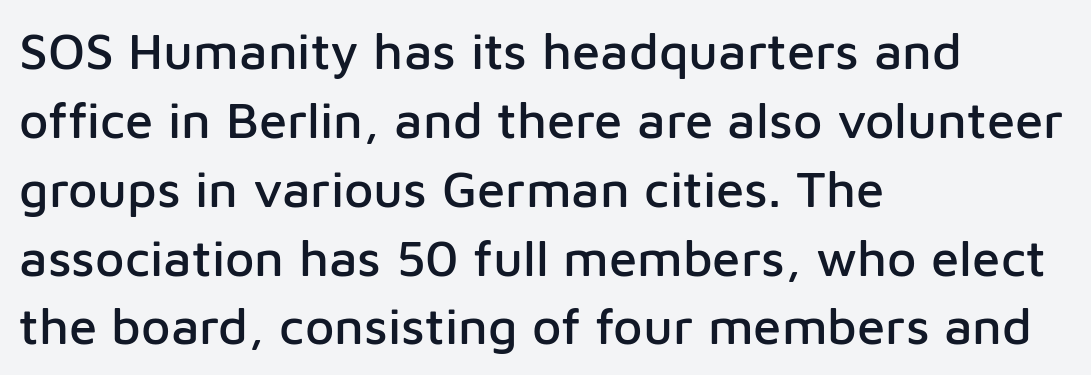
The image shows 51 px sans-serif type, upright; set left-aligned, normal line spacing (1.35x), normal letter spacing, not underlined; low stroke contrast and a medium x-height.
